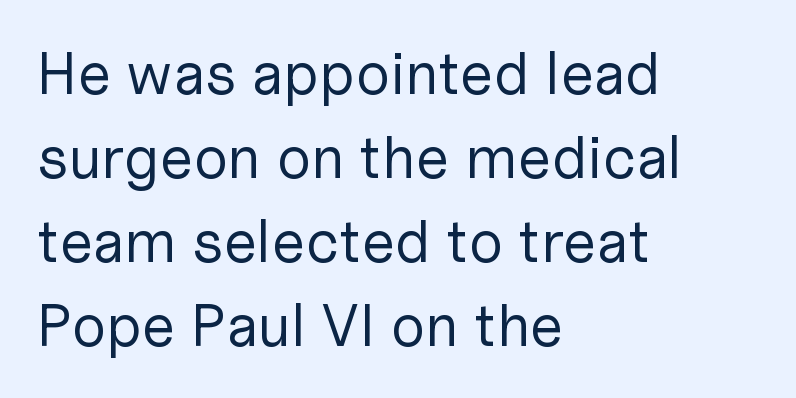
Q: Is the text bold? A: No.
Q: Is the text italic (slanted)? A: No, it is upright.
Q: Is the typeface a serif or a sans-serif typeface? A: Sans-serif.
Q: Is the text underlined? A: No.
Q: How is the paragraph aligned? A: Left-aligned.
Q: Is the spacing between letters normal or unusually wide? A: Normal.
Q: Is the spacing between lines tight, normal or loose? A: Normal.
Q: Width (condensed, normal, or wide)? A: Normal.
Q: Stroke contrast? A: Low.
Q: x-height? A: Medium.
Q: Monospaced? A: No.
